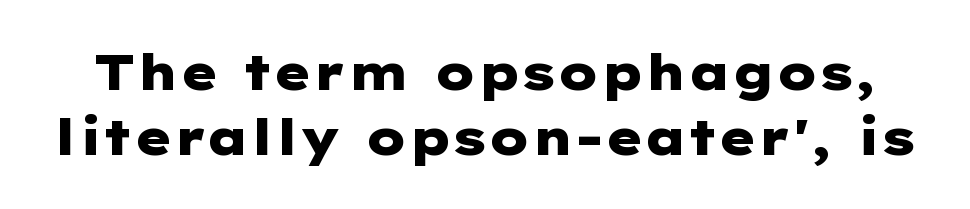
Caption: bold face, heavy strokes. The letterforms sit shoulder to shoulder at normal distance. What kind of face is this? One without serifs — a sans. The rows are spaced the way most documents space them.
